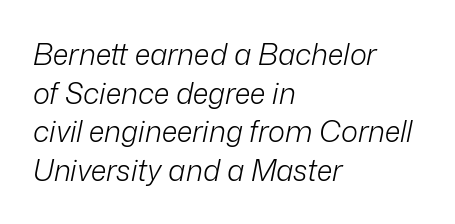
Q: Is the text bold? A: No.
Q: Is the text italic (slanted)? A: Yes, it leans right by about 12 degrees.
Q: Is the text underlined? A: No.
Q: How is the paragraph aligned? A: Left-aligned.
Q: Is the spacing between letters normal or unusually wide? A: Normal.
Q: Is the spacing between lines tight, normal or loose? A: Normal.
Q: Width (condensed, normal, or wide)? A: Normal.
Q: Stroke contrast? A: Low.
Q: x-height? A: Medium.
Q: Monospaced? A: No.
